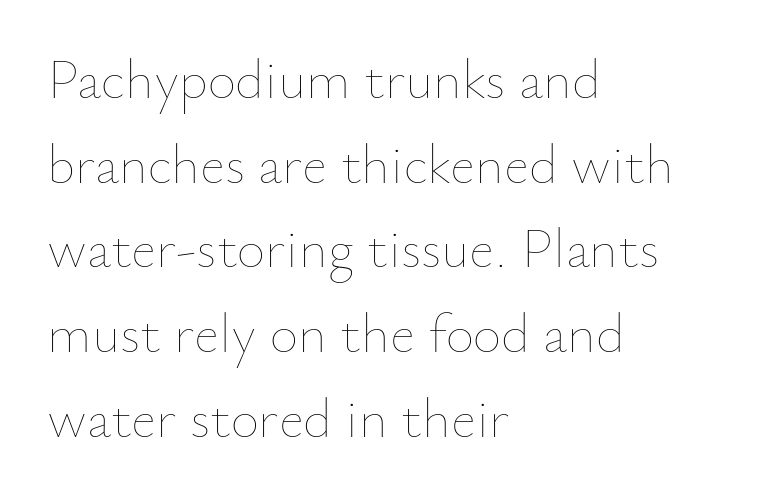
This sample keeps an unexceptional amount of space between lines. The tracking reads as untouched default to a designer's eye. Spacing verdict: proportional, widths tailored to each character. A classic flush-left, rag-right setting is used for this passage.
